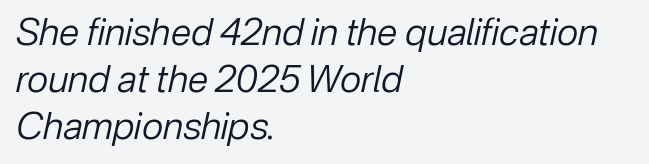
Proportional: the letters do not fall into vertical columns. Successive baselines arrive at the customary interval. There is no visible air inserted between adjacent glyphs. Characters are canted at an angle relative to the baseline's perpendicular. These lines stack with their left ends in a neat column.
